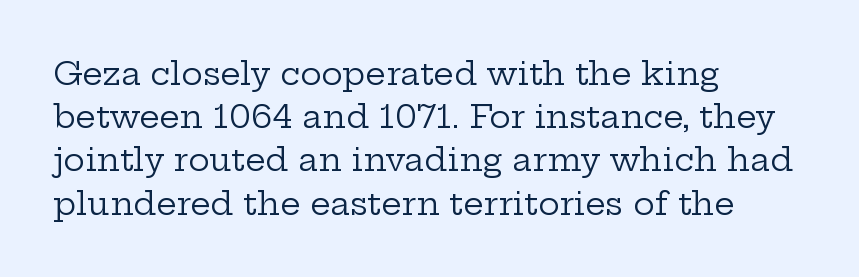
The image shows 32 px regular-weight, wide serif type, upright; set left-aligned, normal line spacing (1.35x), normal letter spacing, not underlined; low stroke contrast and a medium x-height.
